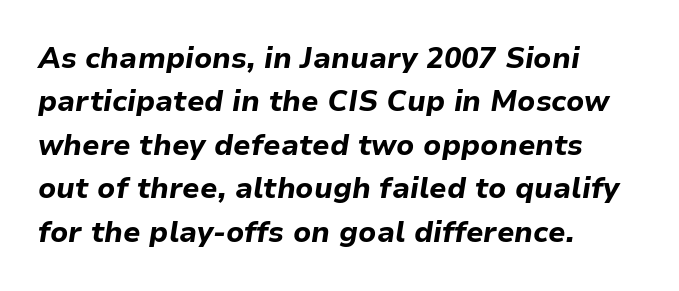
{"italic": "yes", "lean": "right", "slant_degrees": 9, "bold": "yes", "weight": "bold", "width": "normal", "stroke_contrast": "low", "x_height": "medium", "monospaced": "no", "underline": "no", "align": "left", "line_spacing": "normal", "line_spacing_ratio": 1.5, "letter_spacing": "normal", "letter_spacing_em": 0.0, "glyph_px": 29}
